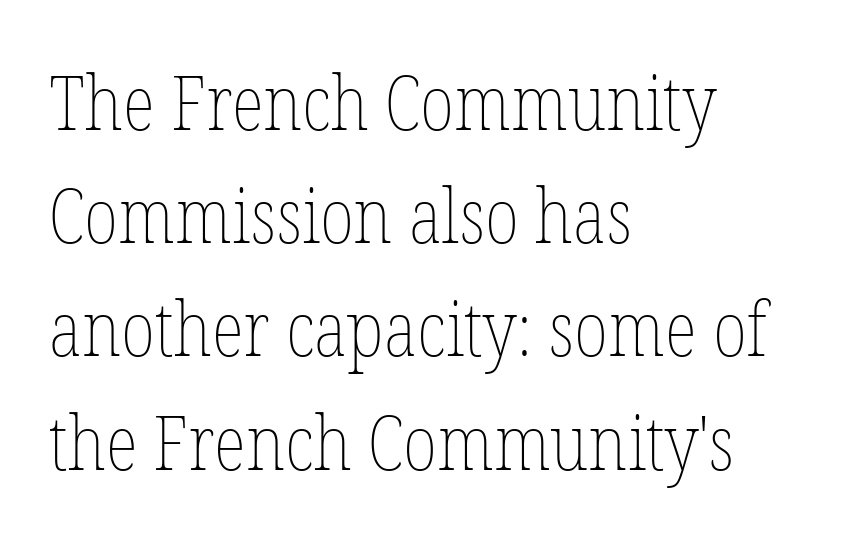
{"italic": "no", "bold": "no", "weight": "thin", "width": "condensed", "stroke_contrast": "low", "x_height": "medium", "monospaced": "no", "underline": "no", "align": "left", "line_spacing": "normal", "line_spacing_ratio": 1.49, "letter_spacing": "normal", "letter_spacing_em": 0.0, "glyph_px": 76}
